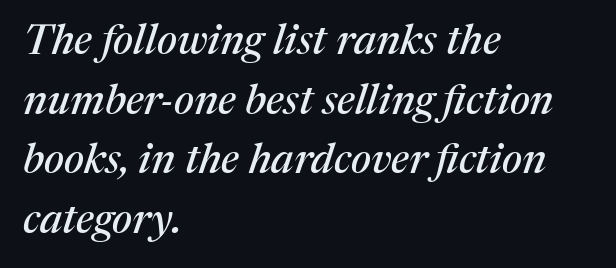
{"serif": "yes", "italic": "yes", "lean": "right", "slant_degrees": 17, "width": "normal", "stroke_contrast": "medium", "x_height": "medium", "monospaced": "no", "underline": "no", "align": "left", "line_spacing": "normal", "line_spacing_ratio": 1.42, "letter_spacing": "normal", "letter_spacing_em": 0.0, "glyph_px": 42}
